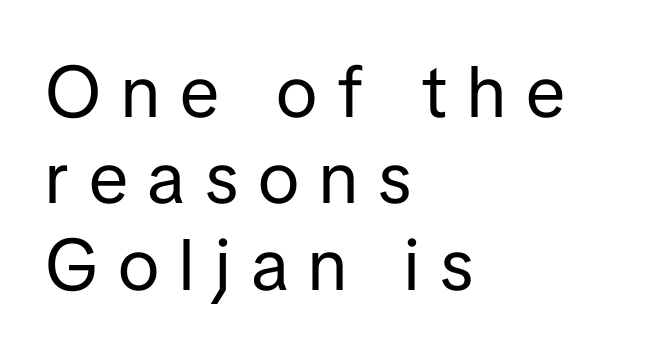
The letterforms sit at book weight or below. Think of a printed novel: that variable character pitch is what you see here. Which margin do the lines hug? The left one — the right edge is uneven. Descenders hang freely into open space. Characters remain perfectly vertical along every line. Typographically, this falls in the sans-serif category.
